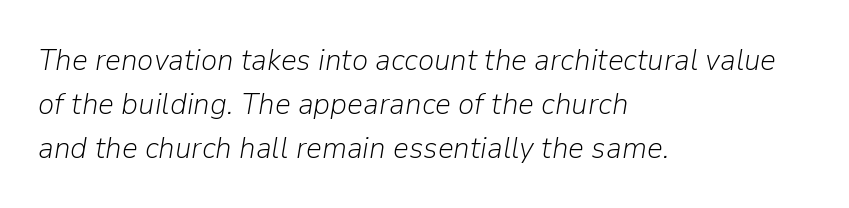
The image shows 31 px light type, italic (leaning right); set left-aligned, normal line spacing (1.42x), normal letter spacing, not underlined; low stroke contrast and a medium x-height.
